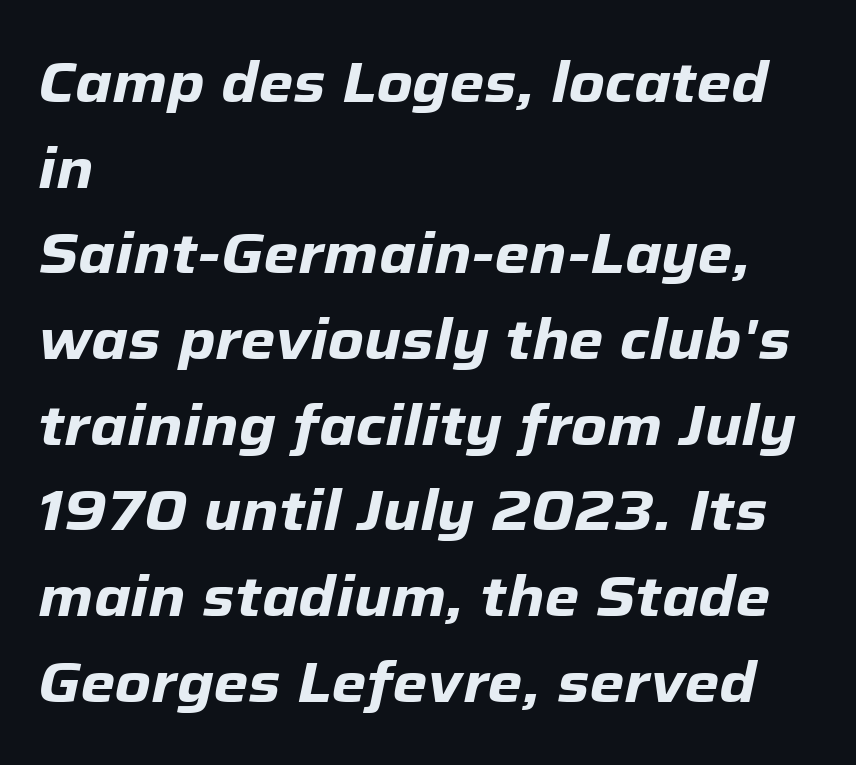
The image shows 56 px heavy type, italic (leaning right); set left-aligned, normal line spacing (1.53x), normal letter spacing, not underlined; low stroke contrast and a medium x-height.
